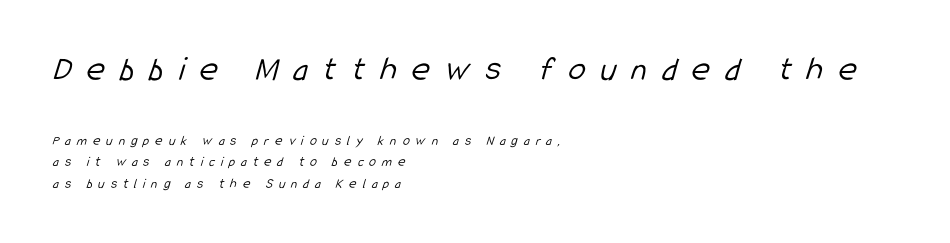
The image shows 35 px light, condensed sans-serif type; set left-aligned, normal line spacing (1.52x), unusually wide letter spacing (+0.43 em), not underlined; the first (top) block is 2.5x larger; low stroke contrast and a medium x-height.
